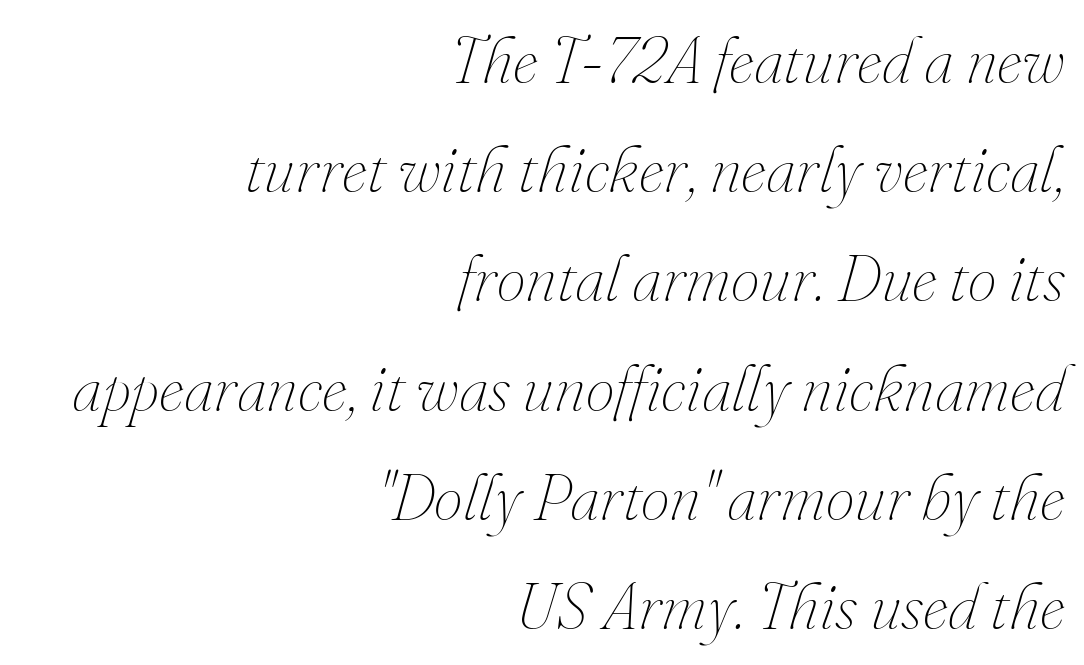
{"italic": "yes", "lean": "right", "slant_degrees": 16, "bold": "no", "weight": "thin", "width": "normal", "stroke_contrast": "medium", "x_height": "small", "monospaced": "no", "underline": "no", "align": "right", "line_spacing": "normal", "line_spacing_ratio": 1.68, "letter_spacing": "normal", "letter_spacing_em": 0.0, "glyph_px": 65}
